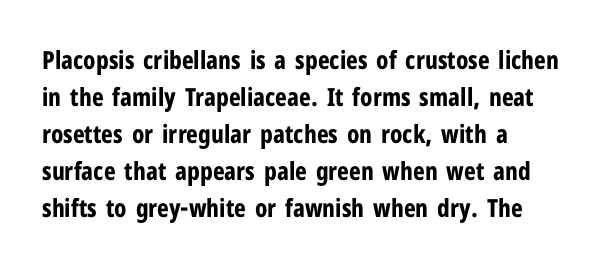
Horizontally, the lines are justified to the leading edge only. These words are printed bold, with thick strokes throughout. These lines sit exactly where default settings would place them. Every character sits straight up, as roman type does. Beneath every word, the page is bare.
